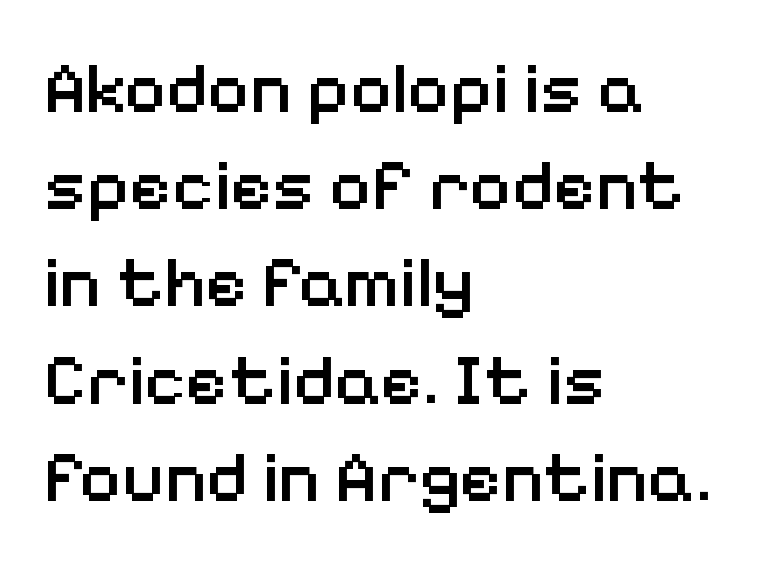
{"serif": "no", "italic": "no", "bold": "semi", "weight": "semibold", "width": "normal", "stroke_contrast": "low", "x_height": "medium", "monospaced": "no", "underline": "no", "align": "left", "line_spacing": "normal", "line_spacing_ratio": 1.35, "letter_spacing": "normal", "letter_spacing_em": 0.0, "glyph_px": 72}
